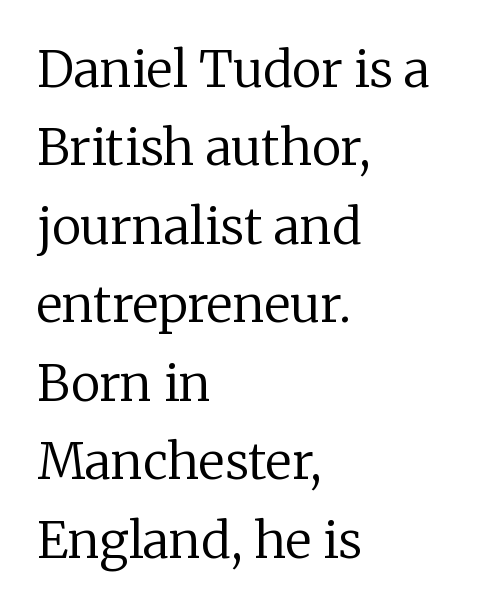
The face looks like a standard text weight, possibly lighter. The rendering keeps characters at their native spacing. Descenders are the only things crossing below the line. Horizontally, the lines are justified to the leading edge only.
